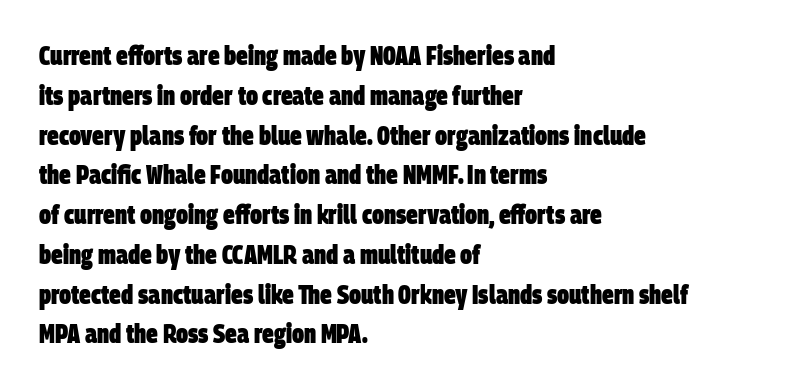
Q: Is the text bold? A: Yes.
Q: Is the text underlined? A: No.
Q: How is the paragraph aligned? A: Left-aligned.
Q: Is the spacing between letters normal or unusually wide? A: Normal.
Q: Is the spacing between lines tight, normal or loose? A: Normal.
